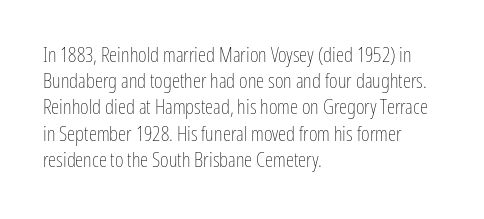
Q: Is the text bold? A: No.
Q: Is the text italic (slanted)? A: No, it is upright.
Q: Is the text underlined? A: No.
Q: How is the paragraph aligned? A: Left-aligned.
Q: Is the spacing between letters normal or unusually wide? A: Normal.
Q: Is the spacing between lines tight, normal or loose? A: Normal.
